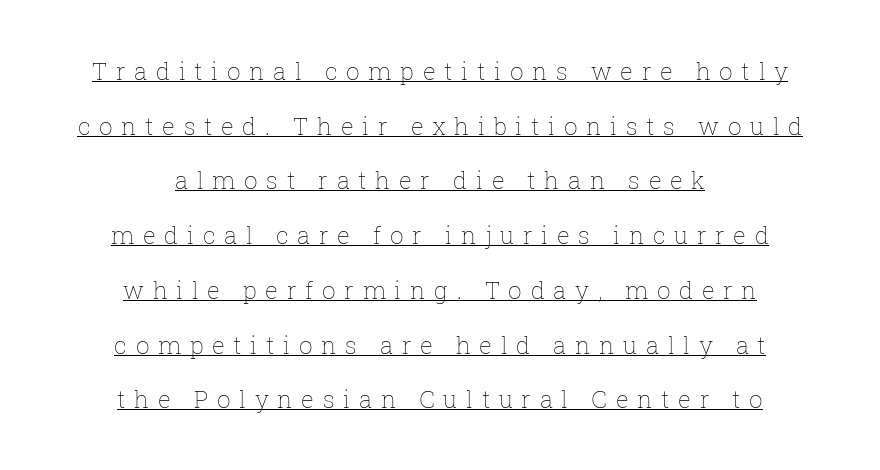
Horizontal bands of white between lines are thick stripes. The specimen reads as upright at a glance. The letterforms stand isolated, each surrounded by extra space. In CSS terms this would be text-align: center. A quiet, ordinary-to-light weight characterises the typeface. You can see a thin bar hugging the bottom of the glyphs.
